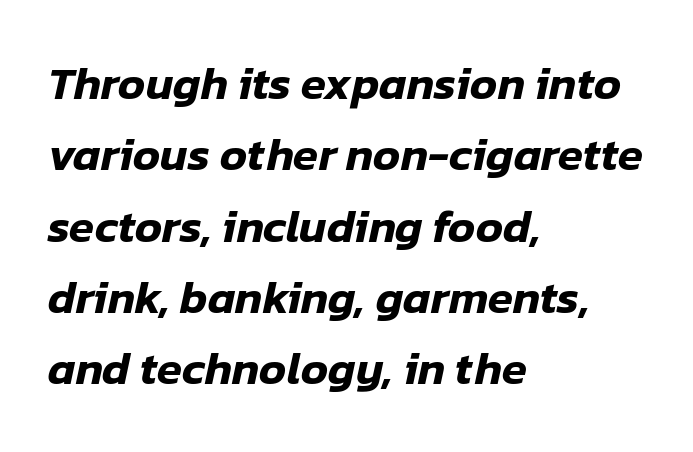
The type is set solid horizontally, with unmodified tracking. Layout note: lines flush left. Slant detected: the letters are inclined. The lines sit at an ordinary, default distance from one another. The specimen omits any rule beneath the text block's lines.
